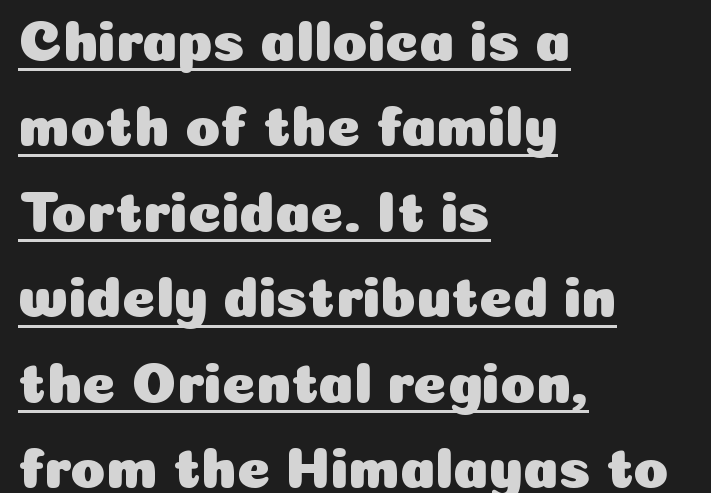
{"serif": "no", "italic": "no", "width": "normal", "stroke_contrast": "low", "x_height": "medium", "monospaced": "no", "underline": "yes", "align": "left", "line_spacing": "normal", "line_spacing_ratio": 1.5, "letter_spacing": "normal", "letter_spacing_em": 0.0, "glyph_px": 57}
